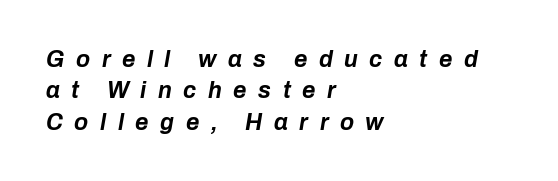
The image shows 23 px bold type, italic (leaning right); set left-aligned, normal line spacing (1.36x), unusually wide letter spacing (+0.5 em), not underlined.
